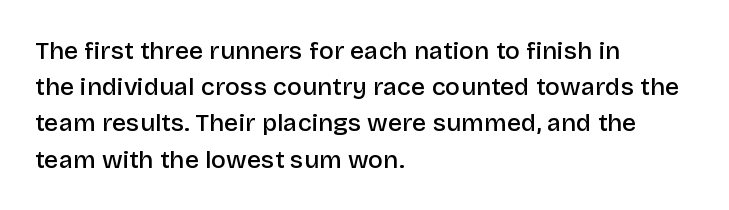
The image shows 25 px text type, upright; set left-aligned, normal line spacing (1.45x), normal letter spacing, not underlined.
